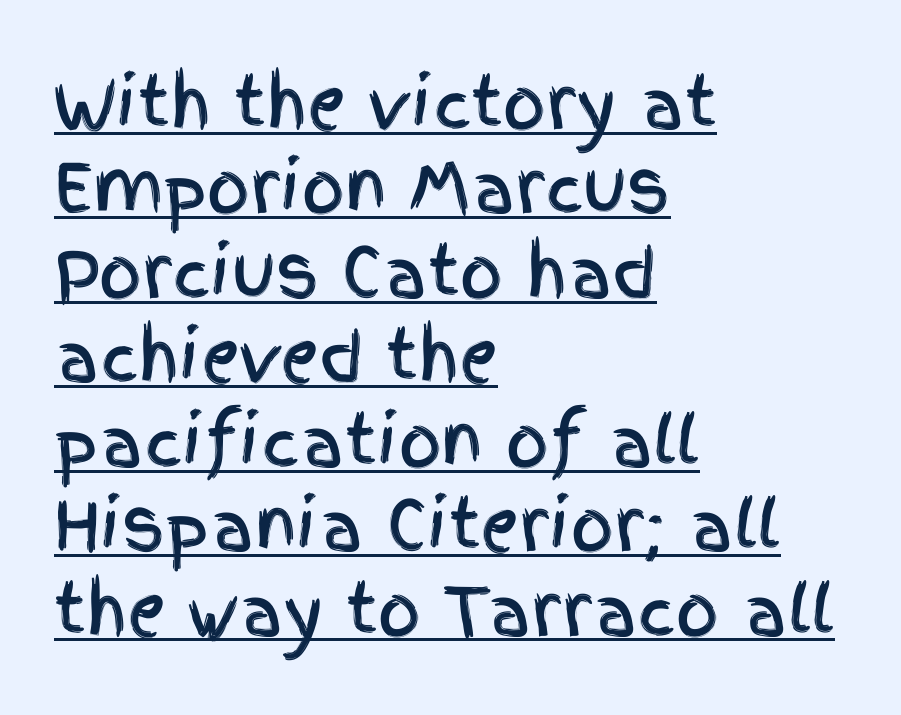
The image shows 67 px condensed sans-serif type, upright; set left-aligned, normal line spacing (1.26x), normal letter spacing, underlined; a large x-height.
